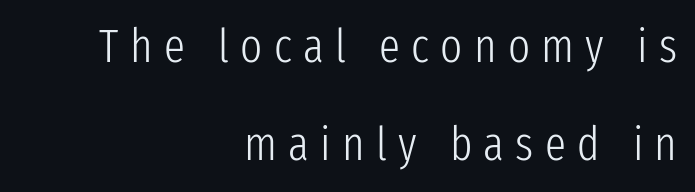
Q: Is the text bold? A: No.
Q: Is the text italic (slanted)? A: No, it is upright.
Q: Is the typeface a serif or a sans-serif typeface? A: Sans-serif.
Q: Is the text underlined? A: No.
Q: How is the paragraph aligned? A: Right-aligned.
Q: Is the spacing between letters normal or unusually wide? A: Unusually wide.
Q: Is the spacing between lines tight, normal or loose? A: Loose.
Q: Width (condensed, normal, or wide)? A: Condensed.
Q: Stroke contrast? A: Low.
Q: x-height? A: Medium.
Q: Monospaced? A: No.
